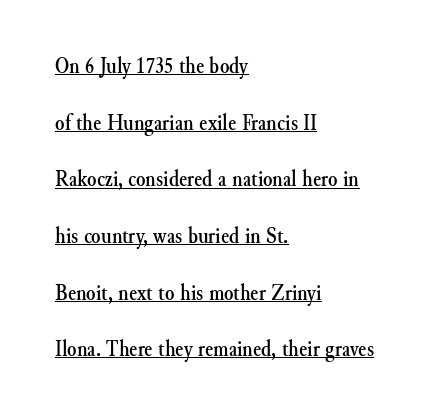
{"italic": "no", "underline": "yes", "align": "left", "line_spacing": "loose", "line_spacing_ratio": 2.36, "letter_spacing": "normal", "letter_spacing_em": 0.0, "glyph_px": 24}
